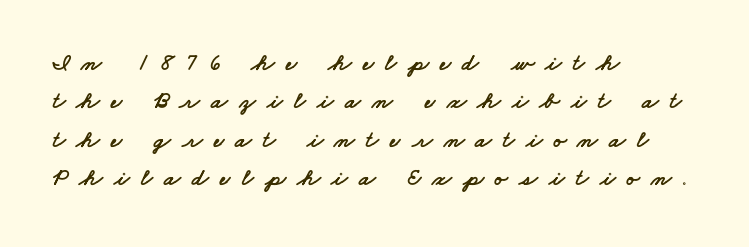
{"underline": "no", "align": "left", "line_spacing": "normal", "line_spacing_ratio": 1.6, "letter_spacing": "wide", "letter_spacing_em": 0.46, "glyph_px": 24}
